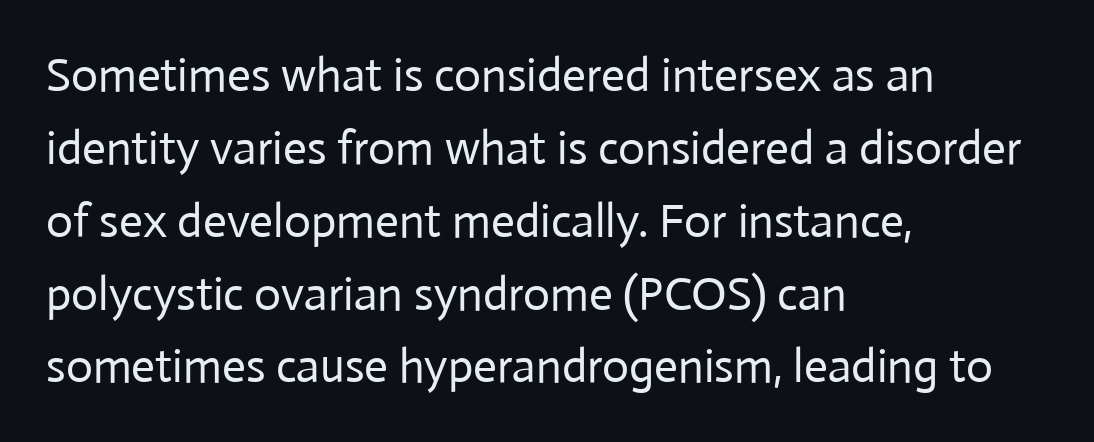
{"serif": "no", "italic": "no", "bold": "no", "weight": "regular", "width": "normal", "stroke_contrast": "low", "x_height": "medium", "monospaced": "no", "underline": "no", "align": "left", "line_spacing": "normal", "line_spacing_ratio": 1.55, "letter_spacing": "normal", "letter_spacing_em": 0.0, "glyph_px": 47}
